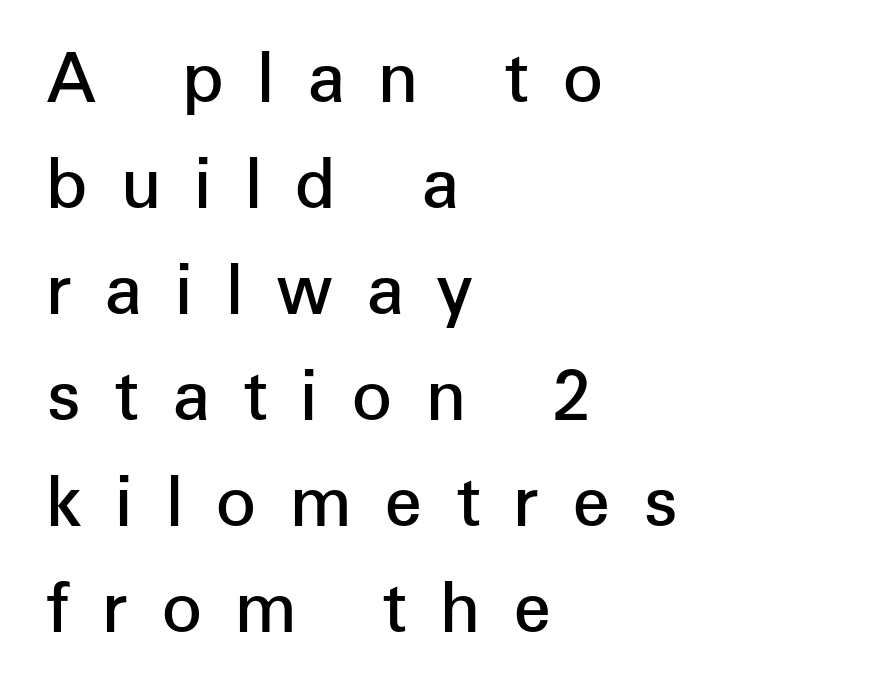
{"serif": "no", "italic": "no", "bold": "semi", "weight": "semibold", "width": "normal", "stroke_contrast": "low", "x_height": "medium", "monospaced": "no", "underline": "no", "align": "left", "line_spacing": "normal", "line_spacing_ratio": 1.56, "letter_spacing": "wide", "letter_spacing_em": 0.48, "glyph_px": 68}
